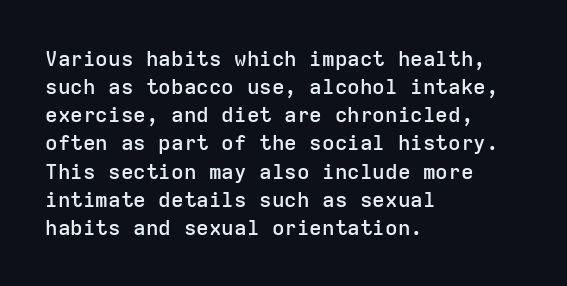
The axis of the letterforms is exactly vertical. The block of text has a typical density, with ordinary space between rows. Plain, unruled lines of type. Slightly chunky letters — semibold, I'd say, not full bold. Left-aligned paragraph, ragged on the right.
